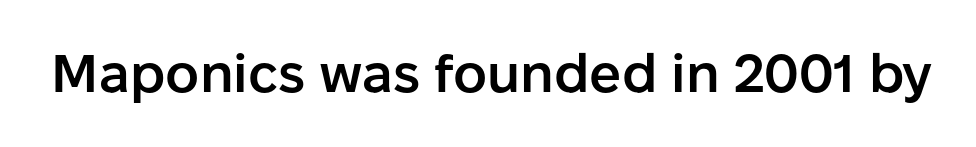
{"serif": "no", "italic": "no", "bold": "semi", "weight": "semibold", "width": "normal", "stroke_contrast": "low", "x_height": "medium", "monospaced": "no", "underline": "no", "letter_spacing": "normal", "letter_spacing_em": 0.0, "glyph_px": 53}
